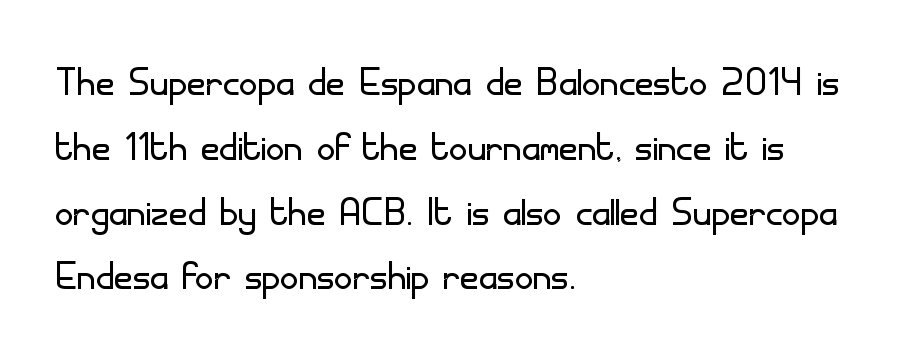
Q: Is the text bold? A: No.
Q: Is the text italic (slanted)? A: No, it is upright.
Q: Is the typeface a serif or a sans-serif typeface? A: Sans-serif.
Q: Is the text underlined? A: No.
Q: How is the paragraph aligned? A: Left-aligned.
Q: Is the spacing between letters normal or unusually wide? A: Normal.
Q: Is the spacing between lines tight, normal or loose? A: Normal.
Q: Width (condensed, normal, or wide)? A: Normal.
Q: Stroke contrast? A: Low.
Q: x-height? A: Small.
Q: Monospaced? A: No.
